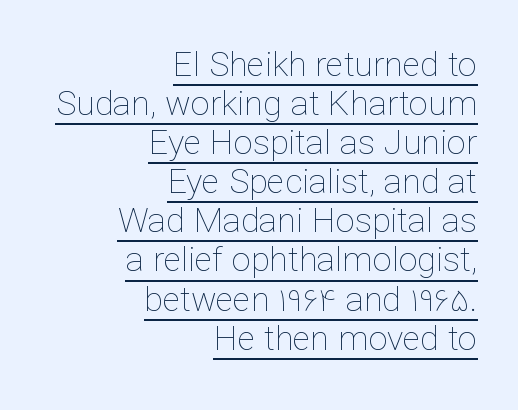
{"italic": "no", "bold": "no", "weight": "thin", "width": "normal", "stroke_contrast": "low", "x_height": "medium", "monospaced": "no", "underline": "yes", "align": "right", "line_spacing": "tight", "line_spacing_ratio": 1.15, "letter_spacing": "normal", "letter_spacing_em": 0.0, "glyph_px": 34}
